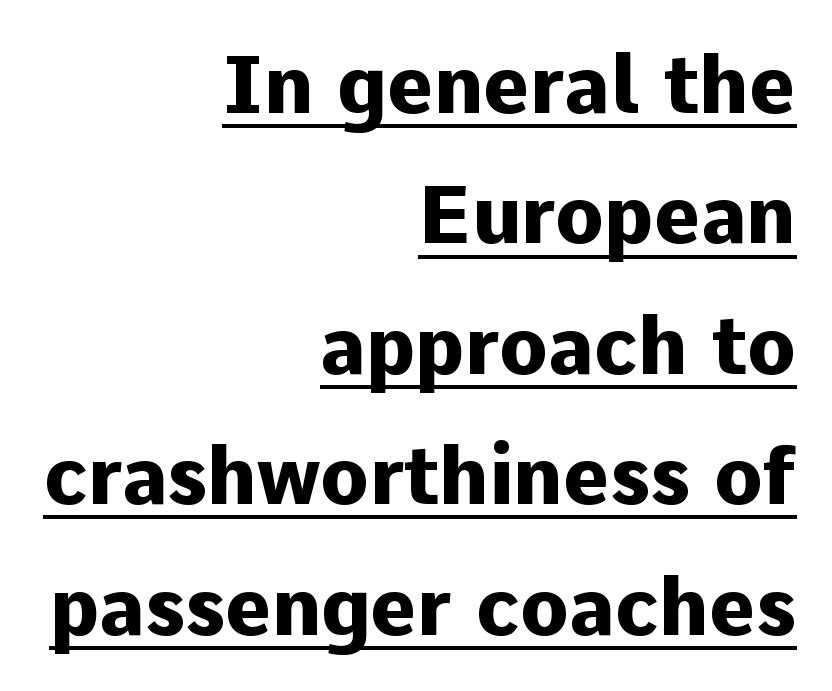
Q: Is the text bold? A: Yes.
Q: Is the text italic (slanted)? A: No, it is upright.
Q: Is the typeface a serif or a sans-serif typeface? A: Sans-serif.
Q: Is the text underlined? A: Yes.
Q: How is the paragraph aligned? A: Right-aligned.
Q: Is the spacing between letters normal or unusually wide? A: Normal.
Q: Is the spacing between lines tight, normal or loose? A: Normal.
Q: Width (condensed, normal, or wide)? A: Normal.
Q: Stroke contrast? A: Low.
Q: x-height? A: Medium.
Q: Monospaced? A: No.
